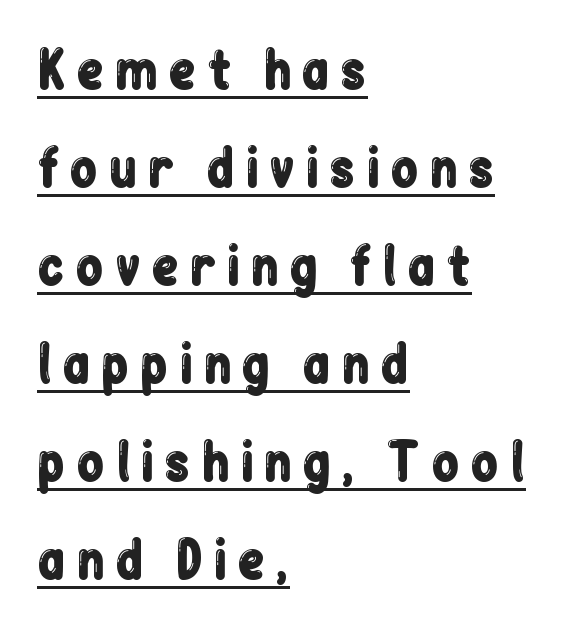
Q: Is the text italic (slanted)? A: No, it is upright.
Q: Is the typeface a serif or a sans-serif typeface? A: Sans-serif.
Q: Is the text underlined? A: Yes.
Q: How is the paragraph aligned? A: Left-aligned.
Q: Is the spacing between lines tight, normal or loose? A: Loose.
Q: Width (condensed, normal, or wide)? A: Condensed.
Q: Stroke contrast? A: Low.
Q: x-height? A: Medium.
Q: Monospaced? A: No.
